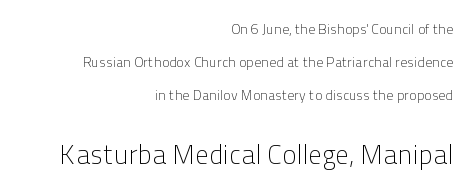
The image shows 27 px text type, upright; set right-aligned, loose line spacing (2.35x), normal letter spacing, not underlined; the second (bottom) block is 1.93x larger.
